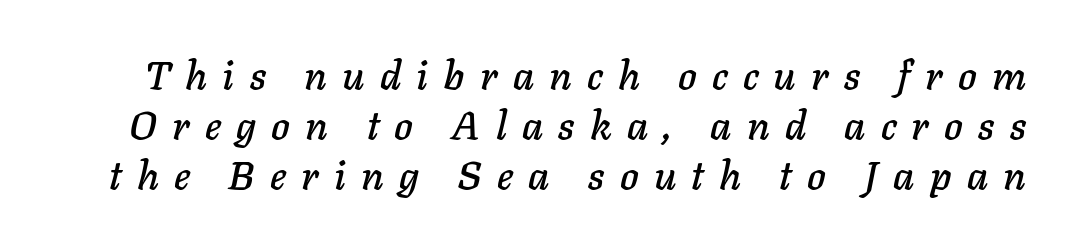
The gaps between neighbouring characters are conspicuously large. This sample keeps an unexceptional amount of space between lines. Here the designer chose a conventional face with non-uniform glyph widths. This sample uses an oblique cut, with every glyph tilted off the vertical.
